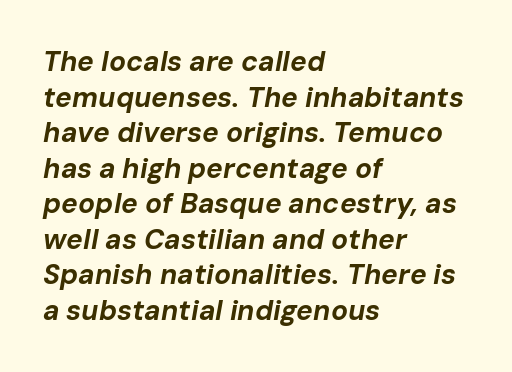
{"italic": "yes", "lean": "right", "slant_degrees": 10, "bold": "yes", "weight": "bold", "width": "normal", "stroke_contrast": "low", "x_height": "medium", "monospaced": "no", "underline": "no", "align": "left", "line_spacing": "normal", "line_spacing_ratio": 1.27, "letter_spacing": "normal", "letter_spacing_em": 0.0, "glyph_px": 28}
